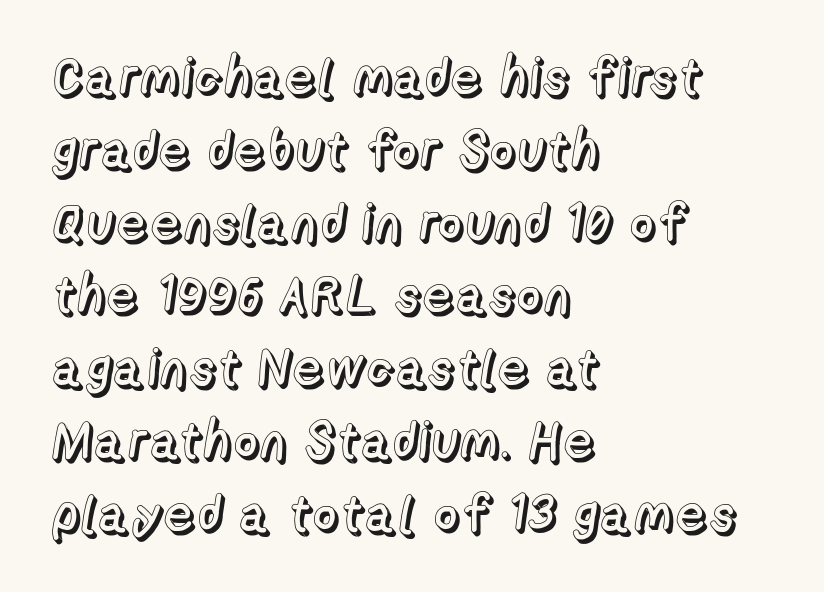
{"width": "normal", "x_height": "medium", "monospaced": "no", "underline": "no", "align": "left", "line_spacing": "normal", "line_spacing_ratio": 1.4, "letter_spacing": "normal", "letter_spacing_em": 0.0, "glyph_px": 52}
